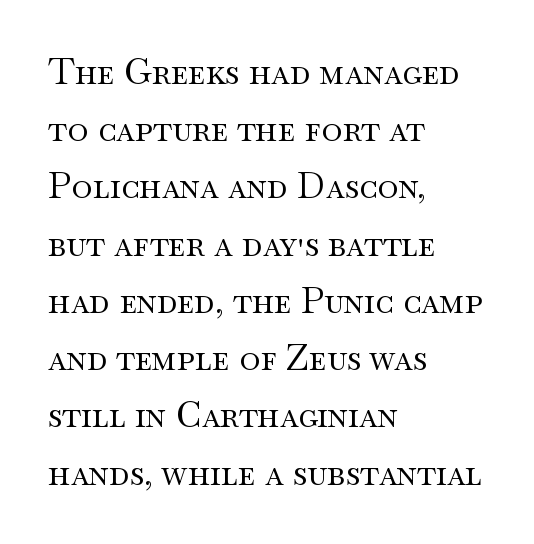
Q: Is the text bold? A: No.
Q: Is the text italic (slanted)? A: No, it is upright.
Q: Is the typeface a serif or a sans-serif typeface? A: Serif.
Q: Is the text underlined? A: No.
Q: How is the paragraph aligned? A: Left-aligned.
Q: Is the spacing between letters normal or unusually wide? A: Normal.
Q: Is the spacing between lines tight, normal or loose? A: Normal.
Q: Width (condensed, normal, or wide)? A: Wide.
Q: Stroke contrast? A: Medium.
Q: x-height? A: Small.
Q: Monospaced? A: No.
